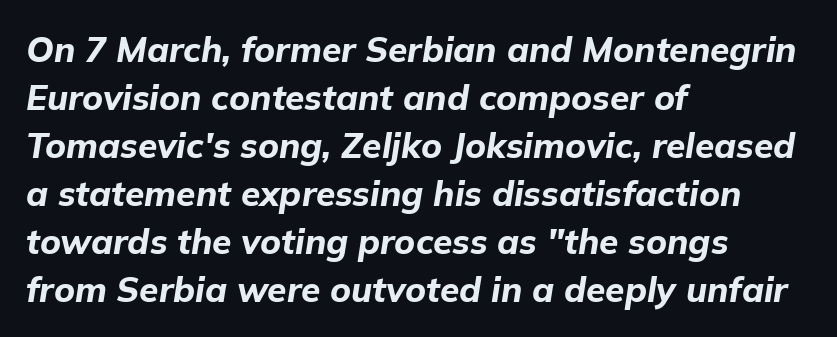
Rows of type keep a routine distance in the vertical direction. Here the designer chose a conventional face with non-uniform glyph widths. Every row of glyphs begins at an identical x-position on the left. Italic: yes, the glyphs are oblique. The type is set solid horizontally, with unmodified tracking. Strokes here are thick enough to call this a true bold.
